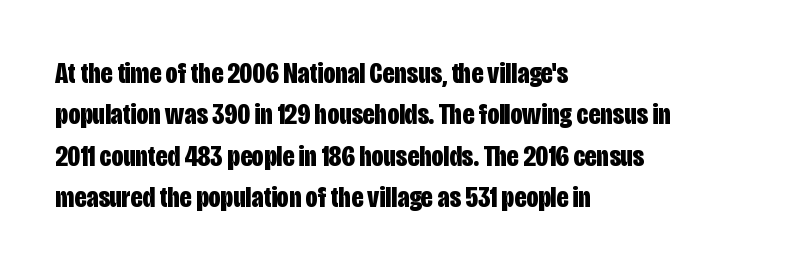
{"serif": "no", "italic": "no", "bold": "yes", "weight": "bold", "width": "condensed", "stroke_contrast": "low", "x_height": "large", "monospaced": "no", "underline": "no", "align": "left", "line_spacing": "normal", "line_spacing_ratio": 1.38, "letter_spacing": "normal", "letter_spacing_em": 0.0, "glyph_px": 30}
